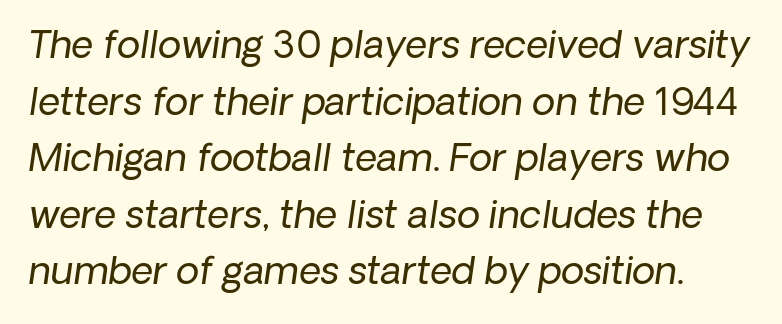
The image shows 38 px regular-weight type, italic (leaning right); set normal line spacing (1.49x), normal letter spacing, not underlined; low stroke contrast and a medium x-height.
